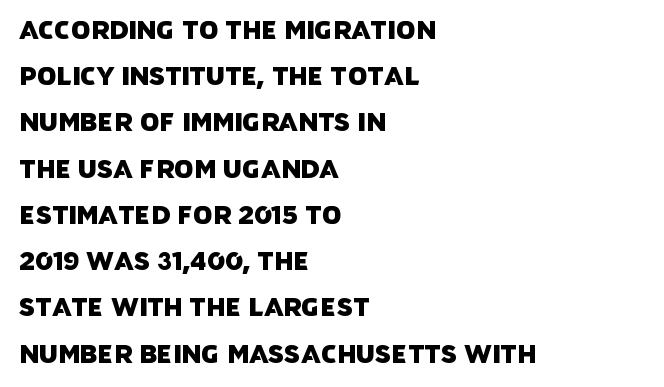
{"underline": "no", "align": "left", "line_spacing_ratio": 1.85, "letter_spacing": "normal", "letter_spacing_em": 0.0, "glyph_px": 25}
